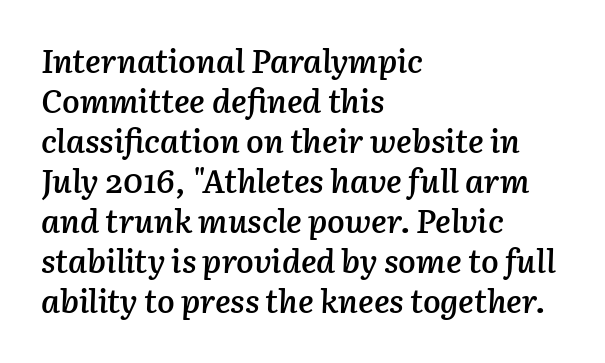
The image shows 33 px semibold type, italic (leaning right); set left-aligned, line spacing 1.21x, normal letter spacing, not underlined; low stroke contrast and a medium x-height.
